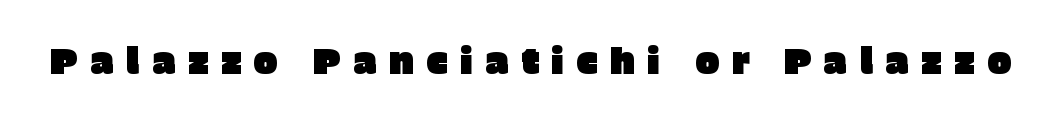
Anything drawn beneath the words? Only blank space. The lettering stays uniformly vertical, giving the passage a roman look. A typesetter would call this proportional, since set widths differ per character. The text was rendered using a sans face with plain stroke endings. The type is letterspaced generously, with wide tracking.
